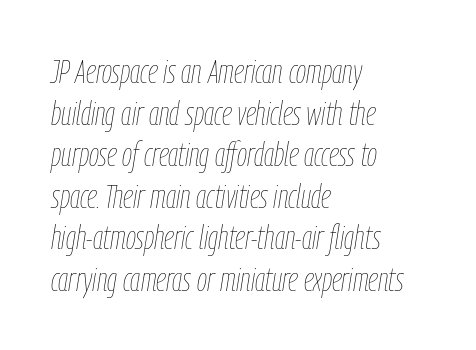
Leading: standard. The horizontal fit of the characters is conventional and even. The face looks like a standard text weight, possibly lighter. A typesetter would call this proportional, since set widths differ per character. An italicized treatment has been applied to the whole sample.
